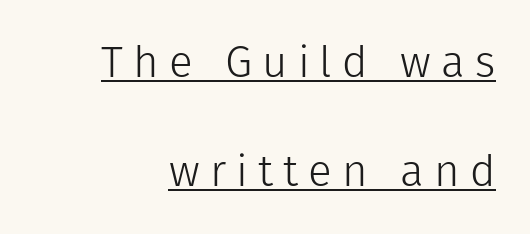
The image shows 44 px light sans-serif type, upright; set loose line spacing (2.48x), unusually wide letter spacing (+0.23 em), underlined; low stroke contrast and a medium x-height.
